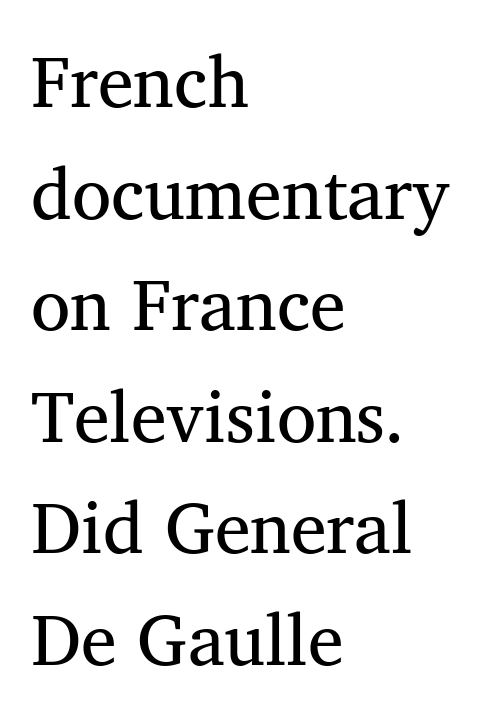
The image shows 72 px regular-weight serif type, upright; set left-aligned, normal line spacing (1.55x), normal letter spacing, not underlined; medium stroke contrast and a medium x-height.
